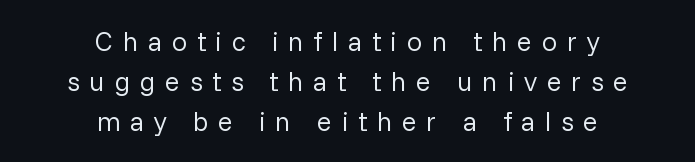
The cut favours lightness, reaching ordinary text weight at its darkest. The tracking jumps out immediately: characters are airy and widely separated. The specimen reads as upright at a glance. A centered setting, common on invitations and titles, is used for this passage.
